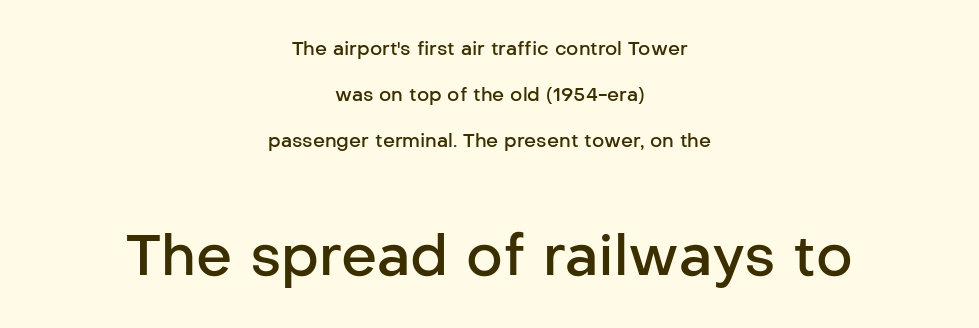
A typesetter would call this zero additional tracking. Whoever set this chose breathing room over compactness in the vertical rhythm. The rendering uses natural spacing where letterforms have individual widths. Characters remain perfectly vertical along every line. The glyphs have the mass of a demibold cut, below bold.
